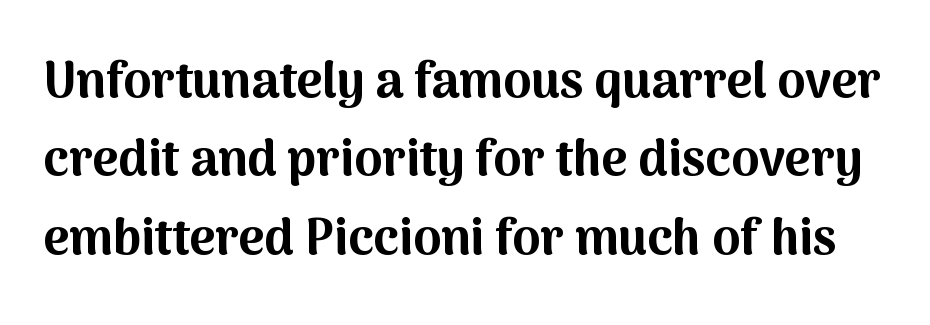
The image shows 50 px bold sans-serif type, upright; set normal line spacing (1.57x), normal letter spacing, not underlined; medium stroke contrast and a medium x-height.
